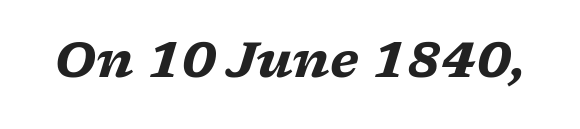
The image shows 48 px heavy, wide serif type, italic (leaning right); set normal letter spacing, not underlined; low stroke contrast and a medium x-height.
